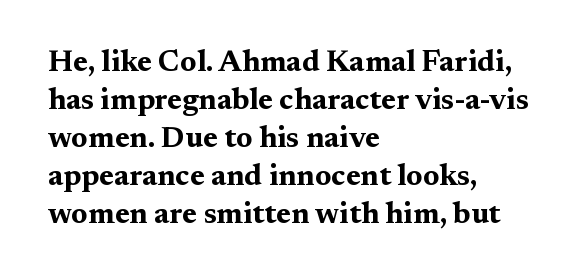
Short and long lines alike share a common starting point at left. Proportional: the letters do not fall into vertical columns. The type family on display is of the serif kind. Is there much room between lines? A standard amount, neither cramped nor airy. Quick note: underline off. Each glyph is drawn with heavy, bold strokes.
